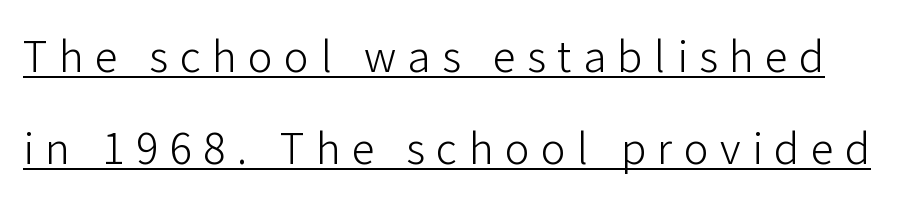
The image shows 42 px light sans-serif type, upright; set loose line spacing (2.19x), unusually wide letter spacing (+0.27 em), underlined; low stroke contrast and a medium x-height.
